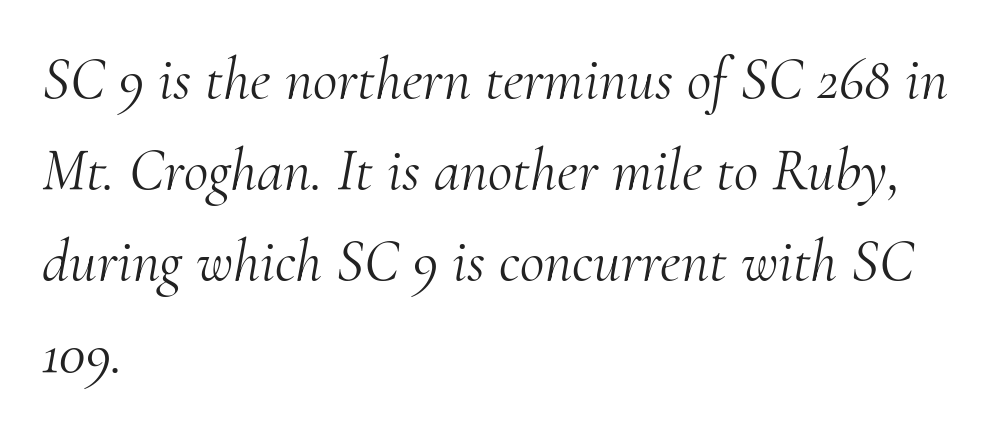
{"serif": "yes", "italic": "yes", "lean": "right", "slant_degrees": 10, "bold": "no", "weight": "light", "width": "normal", "stroke_contrast": "medium", "x_height": "small", "monospaced": "no", "underline": "no", "align": "left", "line_spacing": "normal", "line_spacing_ratio": 1.52, "letter_spacing": "normal", "letter_spacing_em": 0.0, "glyph_px": 60}
